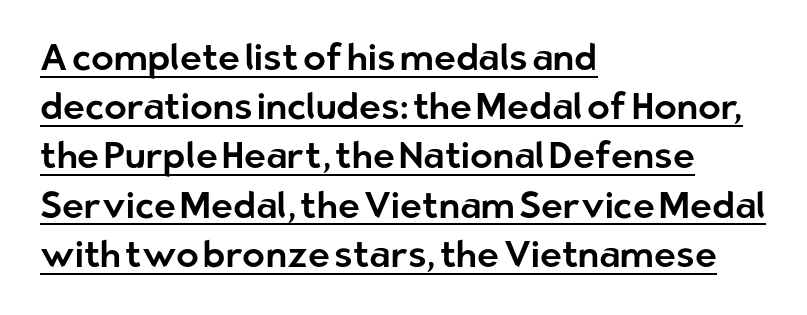
{"serif": "no", "italic": "no", "width": "normal", "stroke_contrast": "low", "x_height": "medium", "monospaced": "no", "underline": "yes", "align": "left", "line_spacing": "normal", "line_spacing_ratio": 1.33, "letter_spacing": "normal", "letter_spacing_em": 0.0, "glyph_px": 37}
